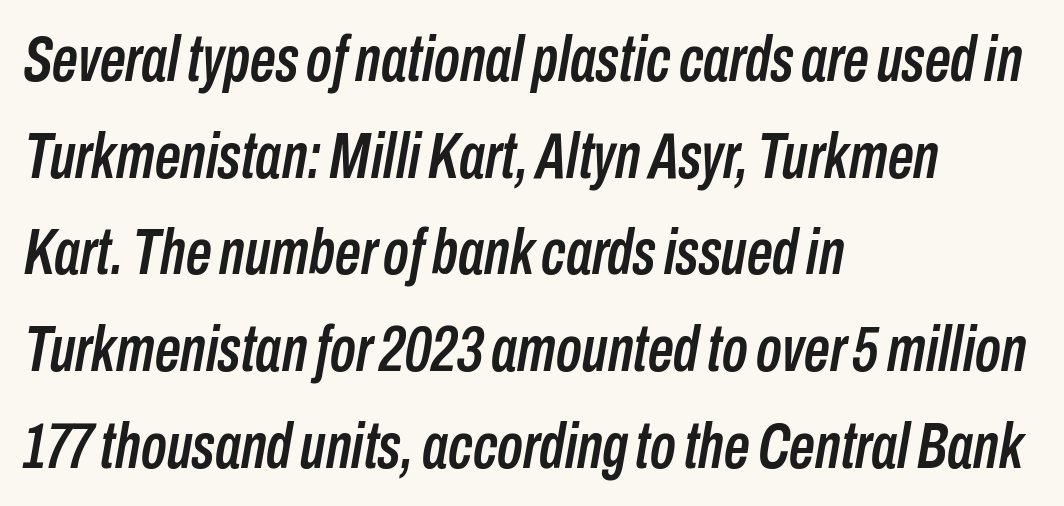
Q: Is the text italic (slanted)? A: Yes, it leans right by about 10 degrees.
Q: Is the text underlined? A: No.
Q: How is the paragraph aligned? A: Left-aligned.
Q: Is the spacing between letters normal or unusually wide? A: Normal.
Q: Is the spacing between lines tight, normal or loose? A: Normal.
Q: Width (condensed, normal, or wide)? A: Condensed.
Q: Stroke contrast? A: Low.
Q: x-height? A: Medium.
Q: Monospaced? A: No.
